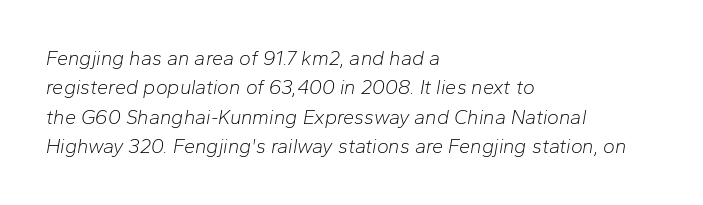
{"italic": "yes", "lean": "right", "slant_degrees": 10, "bold": "no", "underline": "no", "align": "left", "line_spacing": "normal", "line_spacing_ratio": 1.47, "letter_spacing": "normal", "letter_spacing_em": 0.0, "glyph_px": 20}
